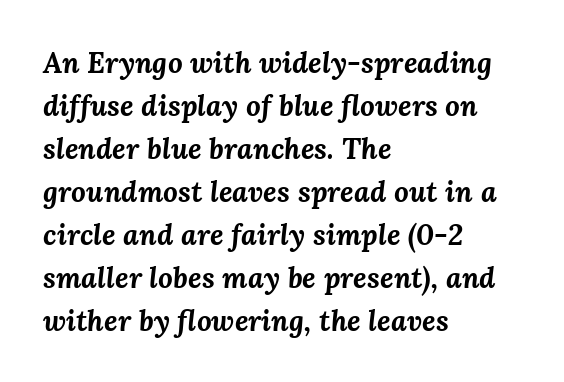
{"italic": "yes", "lean": "right", "slant_degrees": 3, "bold": "yes", "weight": "bold", "width": "normal", "stroke_contrast": "medium", "x_height": "medium", "monospaced": "no", "underline": "no", "align": "left", "line_spacing": "normal", "line_spacing_ratio": 1.48, "letter_spacing": "normal", "letter_spacing_em": 0.0, "glyph_px": 29}
